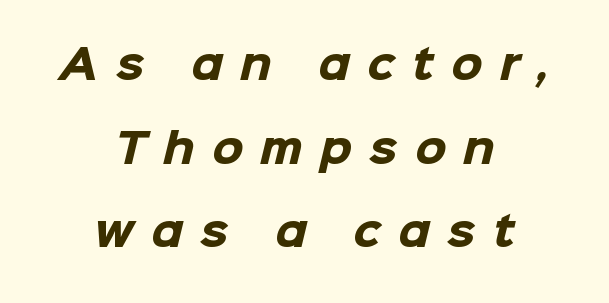
Q: Is the text bold? A: Yes.
Q: Is the typeface a serif or a sans-serif typeface? A: Sans-serif.
Q: Is the text underlined? A: No.
Q: How is the paragraph aligned? A: Centered.
Q: Is the spacing between letters normal or unusually wide? A: Unusually wide.
Q: Is the spacing between lines tight, normal or loose? A: Loose.
Q: Width (condensed, normal, or wide)? A: Normal.
Q: Stroke contrast? A: Low.
Q: x-height? A: Medium.
Q: Monospaced? A: No.
